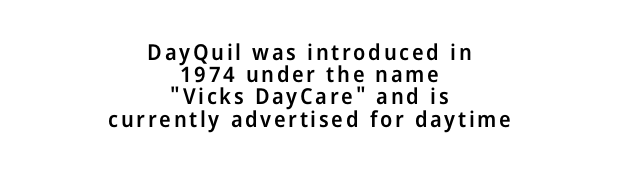
{"italic": "no", "bold": "semi", "underline": "no", "align": "center", "line_spacing": "tight", "line_spacing_ratio": 1.01, "glyph_px": 22}
